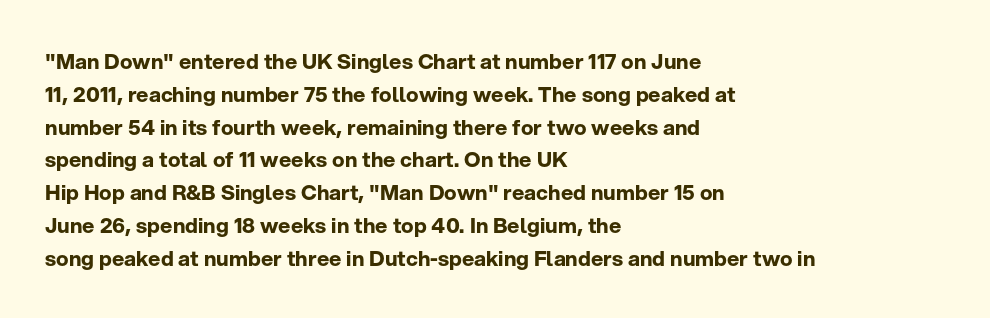
The image shows 21 px bold type, upright; set left-aligned, normal line spacing (1.56x), normal letter spacing, not underlined.
